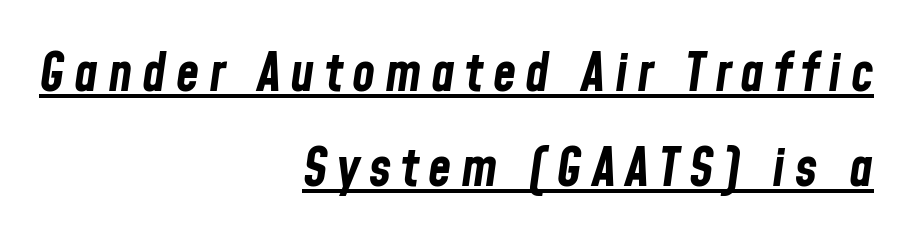
{"italic": "yes", "lean": "right", "slant_degrees": 8, "bold": "yes", "weight": "bold", "width": "condensed", "stroke_contrast": "low", "x_height": "medium", "monospaced": "no", "underline": "yes", "align": "right", "line_spacing_ratio": 1.8, "glyph_px": 53}
